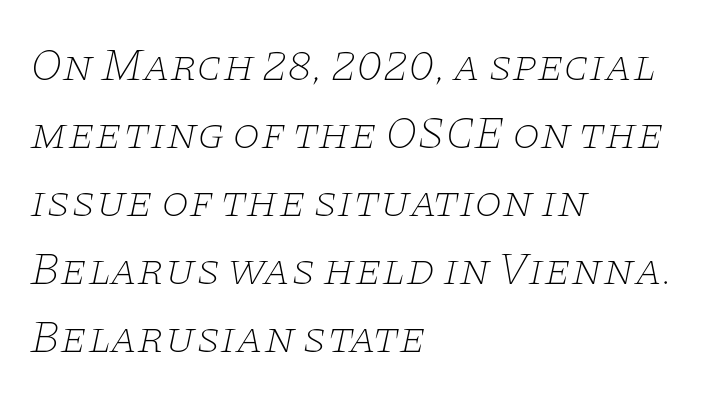
Each letter keeps its own natural width here, so spacing adapts to shape. Notice how descenders clear the ascenders below comfortably — that's standard leading. Does the type have serifs? Yes, each stem ends in a small foot. Posture: slanted. Teacher's note: observe the even left margin — that is flush-left alignment.
